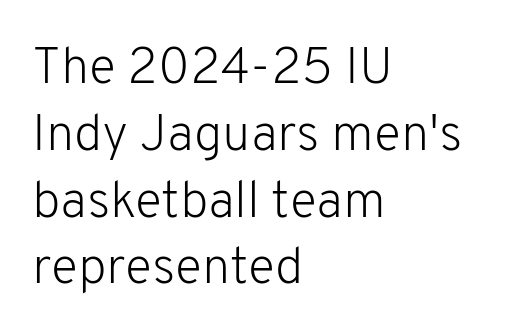
The image shows 51 px light sans-serif type, upright; set left-aligned, normal line spacing (1.31x), normal letter spacing, not underlined; low stroke contrast and a medium x-height.
